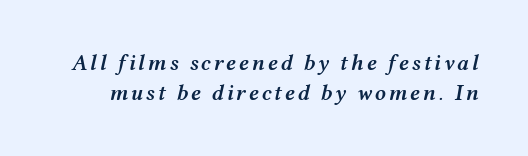
{"italic": "yes", "lean": "right", "slant_degrees": 12, "bold": "semi", "underline": "no", "line_spacing": "normal", "line_spacing_ratio": 1.36, "glyph_px": 22}
